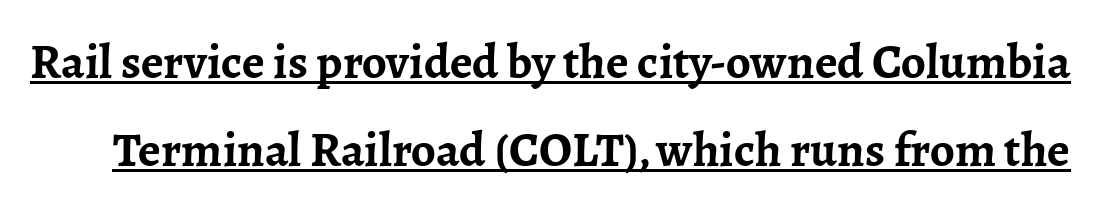
Q: Is the text bold? A: Yes.
Q: Is the text italic (slanted)? A: No, it is upright.
Q: Is the typeface a serif or a sans-serif typeface? A: Serif.
Q: Is the text underlined? A: Yes.
Q: Is the spacing between letters normal or unusually wide? A: Normal.
Q: Width (condensed, normal, or wide)? A: Normal.
Q: Stroke contrast? A: Low.
Q: x-height? A: Medium.
Q: Monospaced? A: No.
